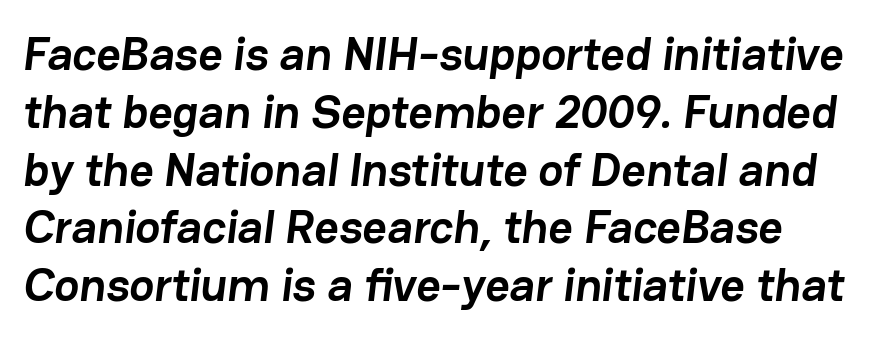
Q: Is the text bold? A: Yes.
Q: Is the typeface a serif or a sans-serif typeface? A: Sans-serif.
Q: Is the text underlined? A: No.
Q: Is the spacing between letters normal or unusually wide? A: Normal.
Q: Width (condensed, normal, or wide)? A: Normal.
Q: Stroke contrast? A: Low.
Q: x-height? A: Medium.
Q: Monospaced? A: No.
